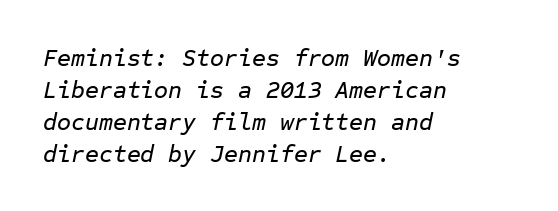
{"italic": "yes", "lean": "right", "slant_degrees": 12, "underline": "no", "align": "left", "line_spacing": "normal", "line_spacing_ratio": 1.33, "letter_spacing": "normal", "letter_spacing_em": 0.0, "glyph_px": 24}
